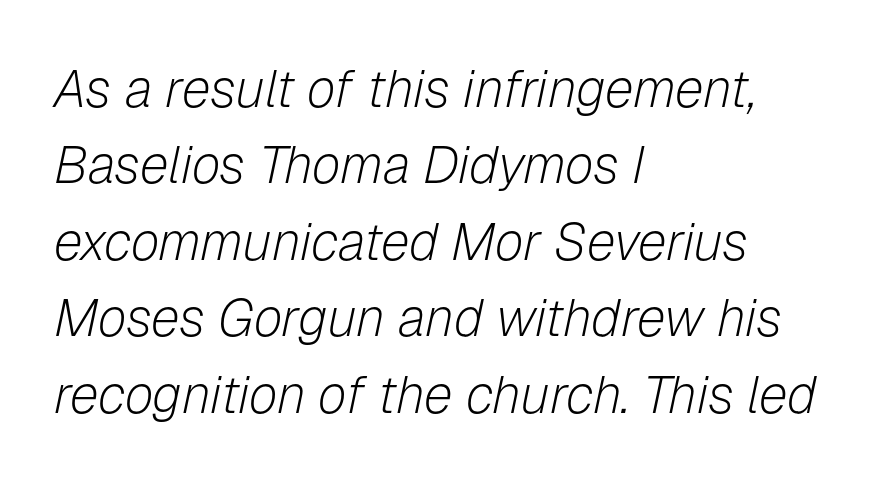
Q: Is the text bold? A: No.
Q: Is the text italic (slanted)? A: Yes, it leans right by about 12 degrees.
Q: Is the text underlined? A: No.
Q: How is the paragraph aligned? A: Left-aligned.
Q: Is the spacing between letters normal or unusually wide? A: Normal.
Q: Is the spacing between lines tight, normal or loose? A: Normal.
Q: Width (condensed, normal, or wide)? A: Normal.
Q: Stroke contrast? A: Low.
Q: x-height? A: Medium.
Q: Monospaced? A: No.
